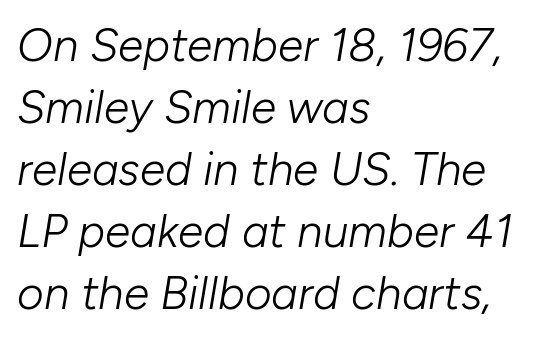
Do the characters align in a grid? No, the font is proportional. These lines are set flush left with a ragged right edge. Inter-character spacing is left at the font's built-in metrics. Italic? Definitely — the glyphs are oblique. Line spacing here is normal. Heaviness? Minimal to ordinary, like unemphasized prose.
